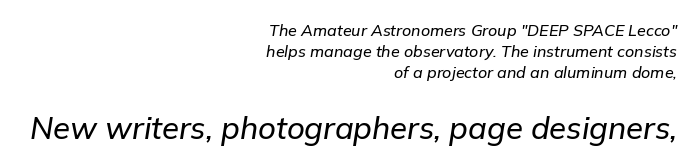
{"italic": "yes", "lean": "right", "slant_degrees": 9, "width": "normal", "stroke_contrast": "low", "x_height": "medium", "monospaced": "no", "underline": "no", "align": "right", "line_spacing": "normal", "line_spacing_ratio": 1.32, "letter_spacing": "normal", "letter_spacing_em": 0.0, "larger_block": "second", "size_ratio": 1.94, "glyph_px": 31}
